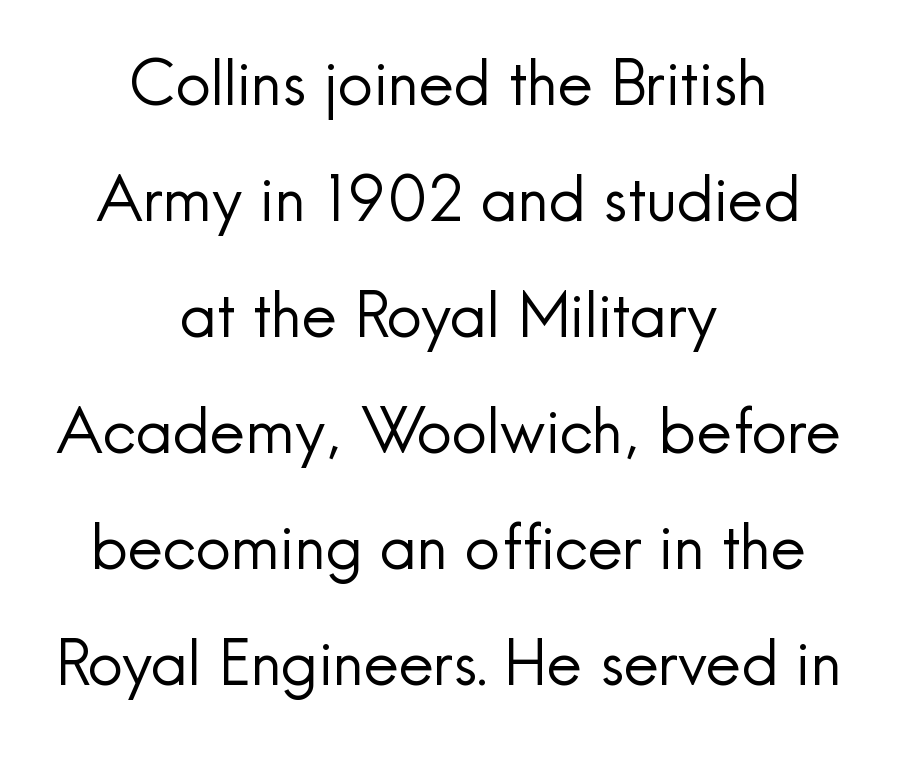
The image shows 62 px regular-weight sans-serif type, upright; set centered, line spacing 1.87x, normal letter spacing, not underlined; a small x-height.
